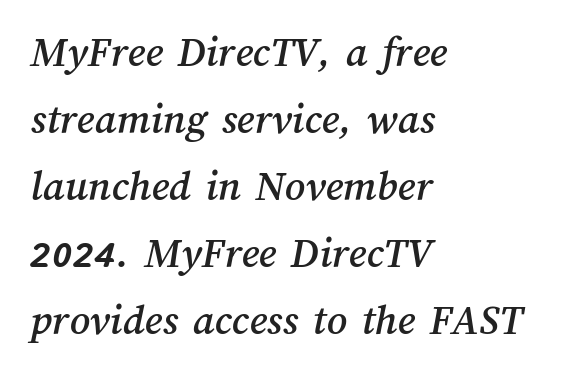
{"width": "normal", "stroke_contrast": "medium", "x_height": "medium", "monospaced": "no", "underline": "no", "align": "left", "line_spacing": "normal", "line_spacing_ratio": 1.52, "letter_spacing": "normal", "letter_spacing_em": 0.0, "glyph_px": 44}
